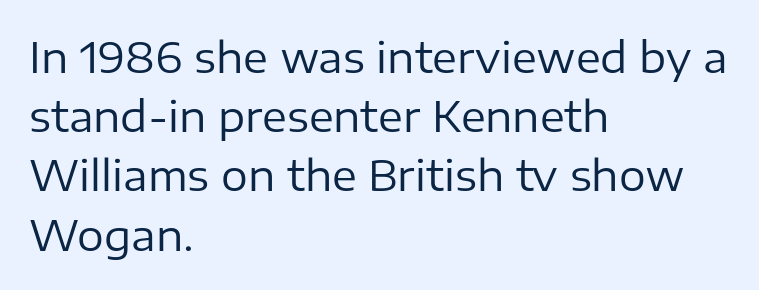
The image shows 42 px regular-weight sans-serif type, upright; set left-aligned, normal line spacing (1.41x), normal letter spacing, not underlined; low stroke contrast and a medium x-height.
